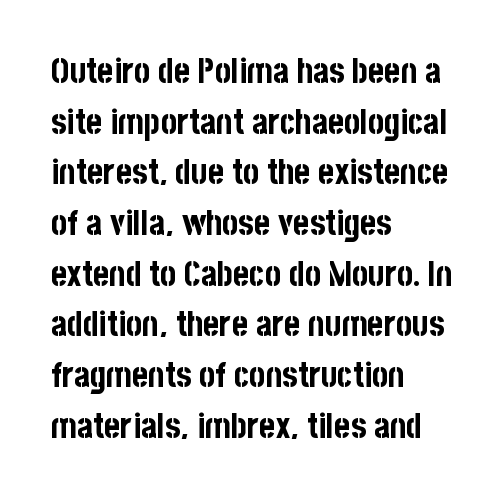
The words here are not underlined. Typesetter's note: full bold, strokes at maximum text heaviness. Italic? Not at all — the glyphs are vertical. Looks like regular typesetting: each glyph gets only the width it needs.
